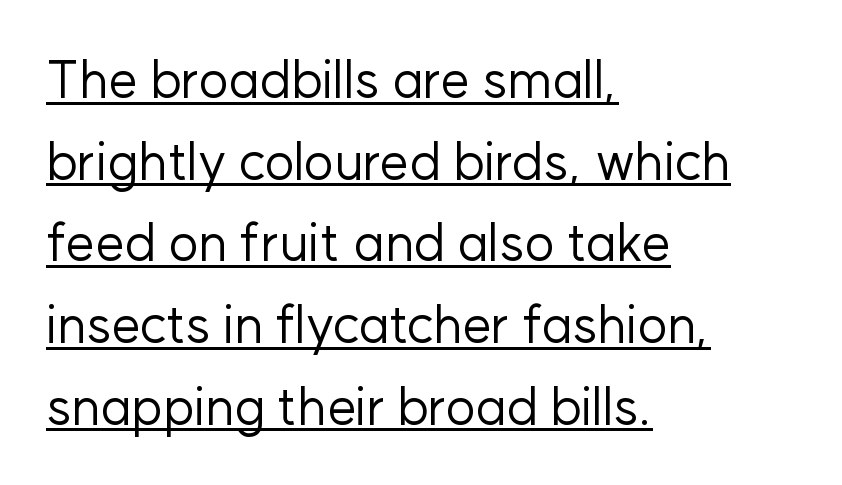
The image shows 52 px regular-weight sans-serif type, upright; set left-aligned, normal line spacing (1.57x), normal letter spacing, underlined; low stroke contrast and a medium x-height.
